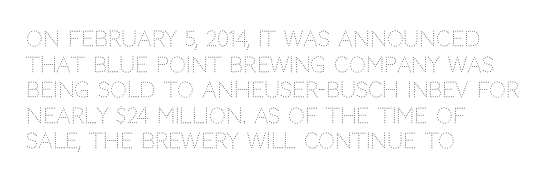
{"italic": "no", "bold": "no", "underline": "no", "align": "left", "line_spacing_ratio": 1.22, "letter_spacing": "normal", "letter_spacing_em": 0.0, "glyph_px": 21}
